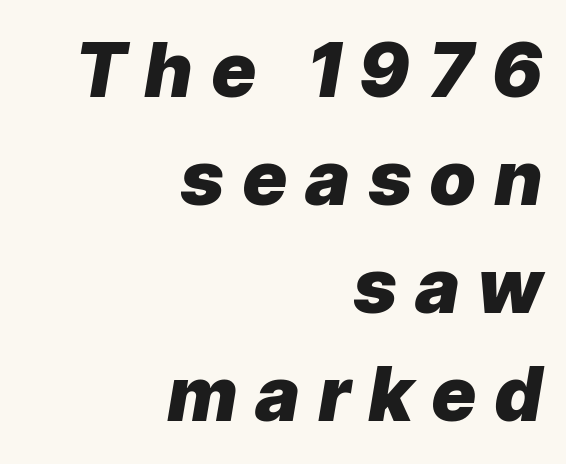
The image shows 75 px heavy type, italic (leaning right); set right-aligned, normal line spacing (1.44x), unusually wide letter spacing (+0.26 em), not underlined; low stroke contrast and a medium x-height.
